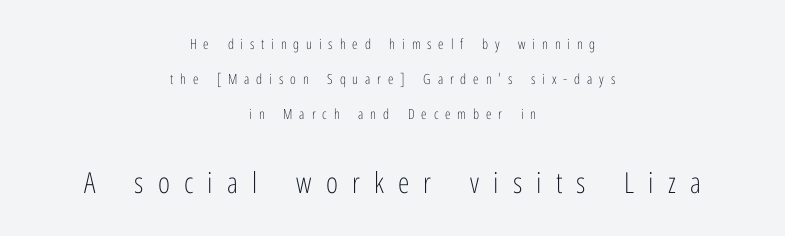
{"serif": "no", "italic": "no", "bold": "no", "weight": "light", "width": "condensed", "stroke_contrast": "low", "x_height": "medium", "monospaced": "no", "underline": "no", "align": "center", "line_spacing": "loose", "line_spacing_ratio": 2.49, "letter_spacing": "wide", "letter_spacing_em": 0.49, "larger_block": "second", "size_ratio": 2.07, "glyph_px": 29}
